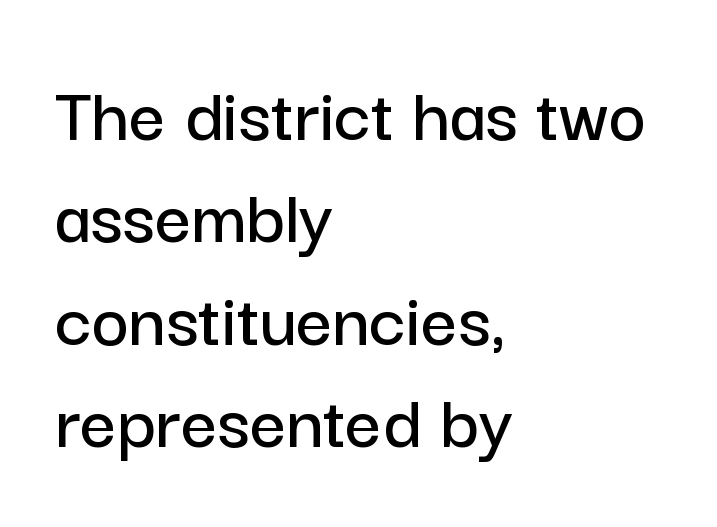
Q: Is the text italic (slanted)? A: No, it is upright.
Q: Is the typeface a serif or a sans-serif typeface? A: Sans-serif.
Q: Is the text underlined? A: No.
Q: How is the paragraph aligned? A: Left-aligned.
Q: Is the spacing between letters normal or unusually wide? A: Normal.
Q: Is the spacing between lines tight, normal or loose? A: Normal.
Q: Width (condensed, normal, or wide)? A: Normal.
Q: Stroke contrast? A: Low.
Q: x-height? A: Medium.
Q: Monospaced? A: No.
